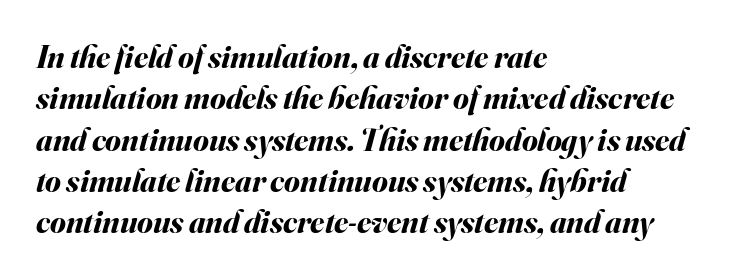
The image shows 32 px bold type, italic (leaning right); set left-aligned, normal line spacing (1.29x), normal letter spacing, not underlined; medium stroke contrast and a small x-height.
